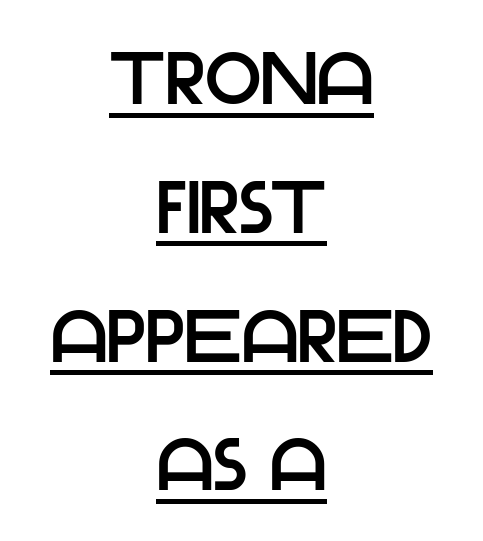
{"serif": "no", "italic": "no", "width": "normal", "stroke_contrast": "low", "x_height": "large", "monospaced": "no", "underline": "yes", "align": "center", "line_spacing_ratio": 1.74, "letter_spacing": "normal", "letter_spacing_em": 0.0, "glyph_px": 74}
